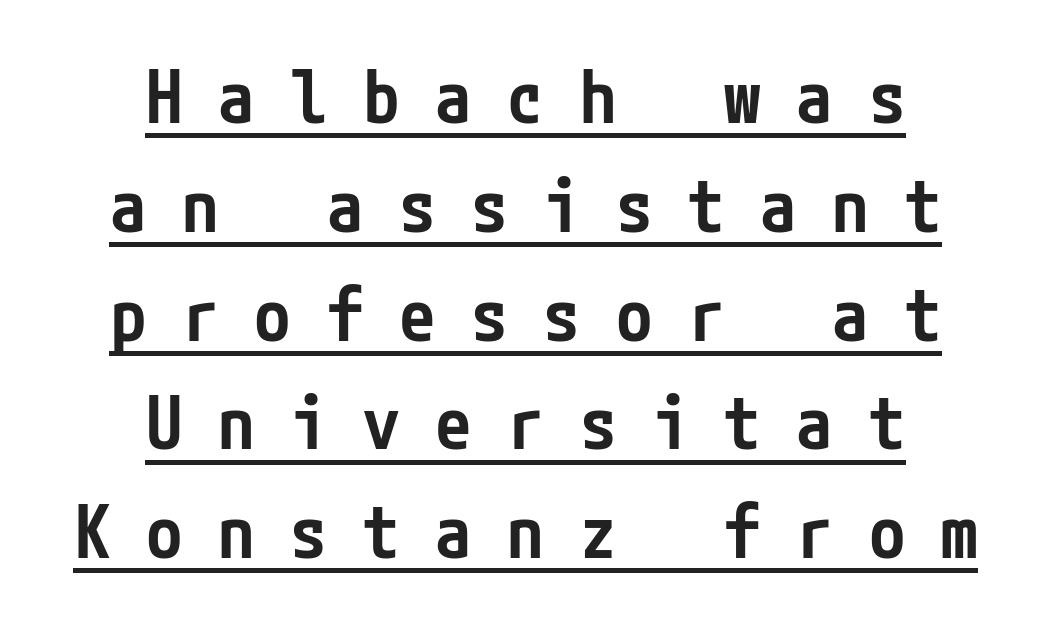
The image shows 73 px semibold, condensed sans-serif type, upright; set centered, normal line spacing (1.49x), unusually wide letter spacing (+0.49 em), underlined; low stroke contrast and a medium x-height.
